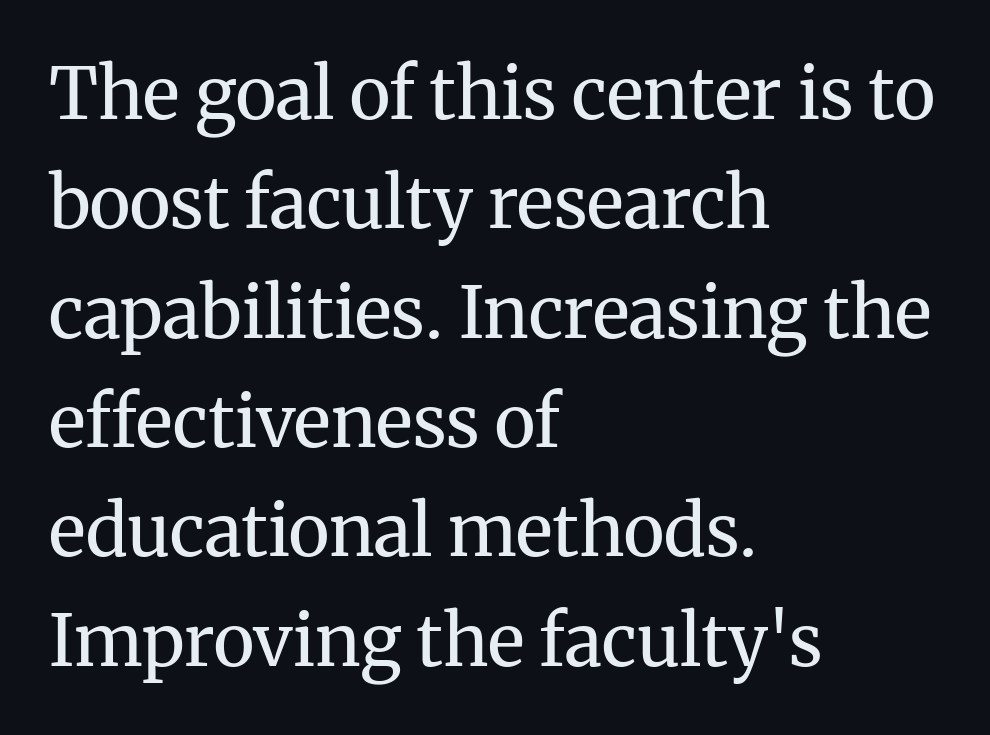
{"serif": "yes", "italic": "no", "bold": "no", "weight": "regular", "width": "normal", "stroke_contrast": "medium", "x_height": "medium", "monospaced": "no", "underline": "no", "align": "left", "line_spacing": "normal", "line_spacing_ratio": 1.54, "letter_spacing": "normal", "letter_spacing_em": 0.0, "glyph_px": 71}
